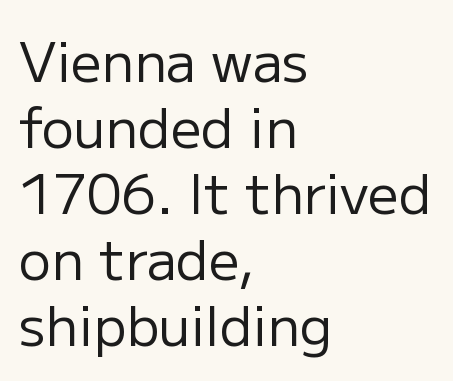
{"serif": "no", "italic": "no", "bold": "no", "weight": "regular", "width": "normal", "stroke_contrast": "low", "x_height": "medium", "monospaced": "no", "underline": "no", "align": "left", "line_spacing_ratio": 1.22, "letter_spacing": "normal", "letter_spacing_em": 0.0, "glyph_px": 54}
